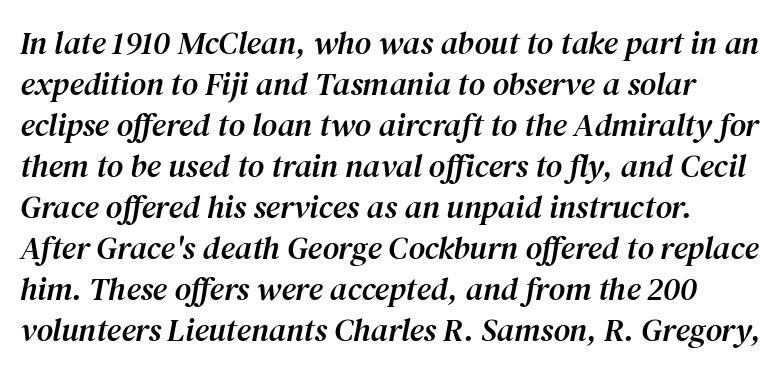
{"serif": "yes", "italic": "yes", "lean": "right", "slant_degrees": 12, "width": "normal", "stroke_contrast": "medium", "x_height": "medium", "monospaced": "no", "underline": "no", "line_spacing": "normal", "line_spacing_ratio": 1.28, "letter_spacing": "normal", "letter_spacing_em": 0.0, "glyph_px": 32}
